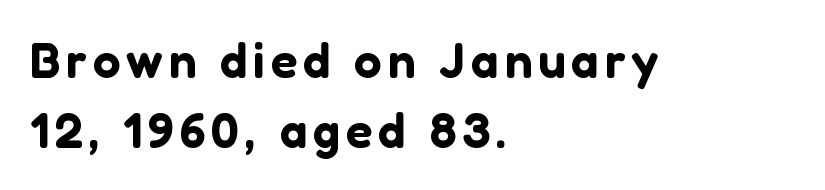
Q: Is the text italic (slanted)? A: No, it is upright.
Q: Is the typeface a serif or a sans-serif typeface? A: Sans-serif.
Q: Is the text underlined? A: No.
Q: How is the paragraph aligned? A: Left-aligned.
Q: Is the spacing between lines tight, normal or loose? A: Normal.
Q: Width (condensed, normal, or wide)? A: Normal.
Q: Stroke contrast? A: Low.
Q: x-height? A: Medium.
Q: Monospaced? A: No.
